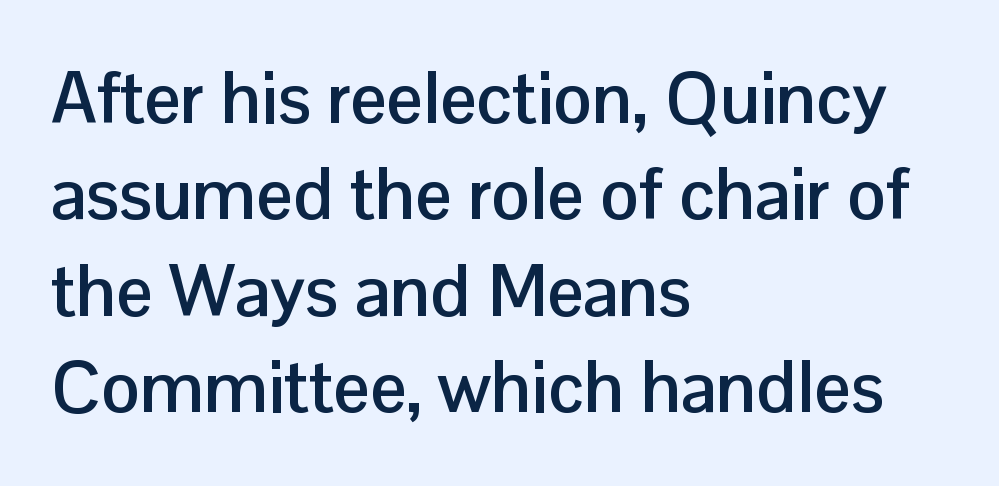
These lines keep a tight, regular rhythm from letter to letter. Leftover space on each line is placed entirely after the last word. The strip under each line holds only bare page. Nope, not italic — everything's standing straight. Character widths vary here, with narrow letters taking less room than wide ones.
